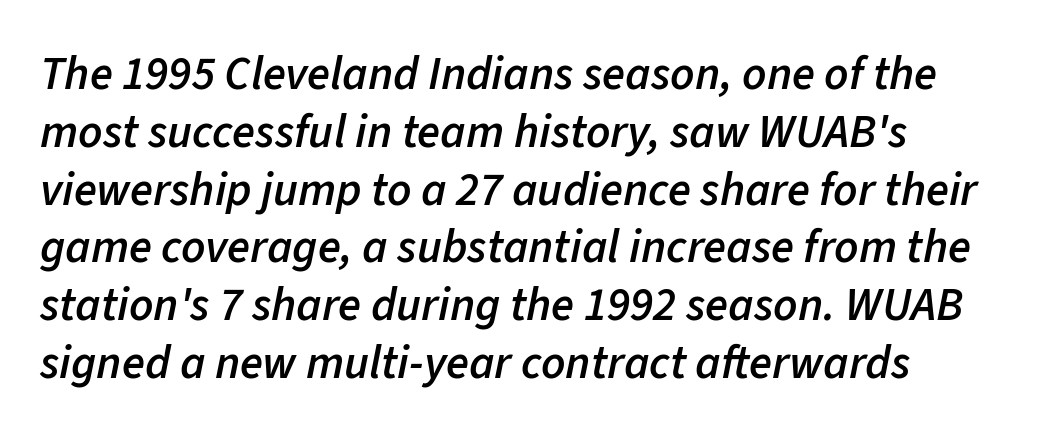
Q: Is the text bold? A: Semi-bold.
Q: Is the text italic (slanted)? A: Yes, it leans right by about 11 degrees.
Q: Is the text underlined? A: No.
Q: How is the paragraph aligned? A: Left-aligned.
Q: Is the spacing between letters normal or unusually wide? A: Normal.
Q: Width (condensed, normal, or wide)? A: Normal.
Q: Stroke contrast? A: Low.
Q: x-height? A: Medium.
Q: Monospaced? A: No.
